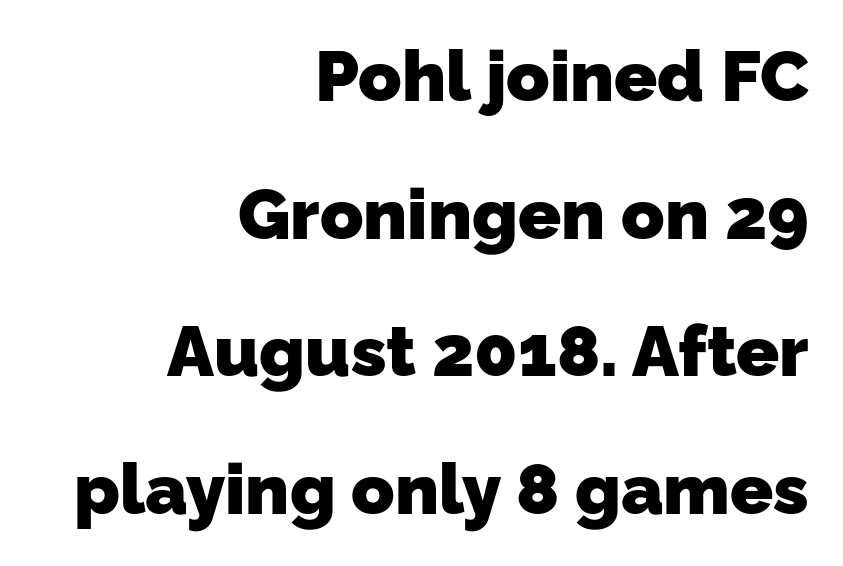
{"serif": "no", "bold": "yes", "weight": "heavy", "width": "normal", "stroke_contrast": "low", "x_height": "medium", "monospaced": "no", "underline": "no", "align": "right", "line_spacing": "loose", "line_spacing_ratio": 1.94, "letter_spacing": "normal", "letter_spacing_em": 0.0, "glyph_px": 71}
